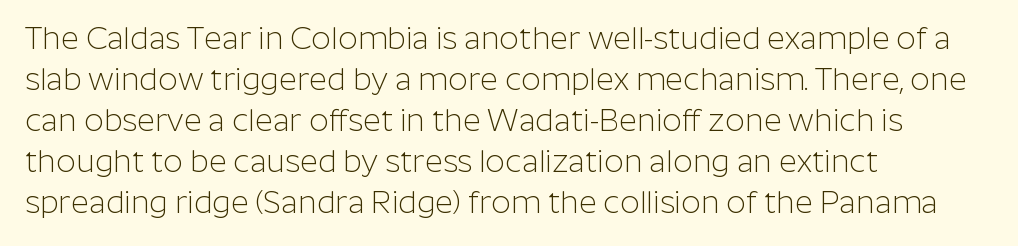
The image shows 31 px light sans-serif type, upright; set left-aligned, normal line spacing (1.32x), normal letter spacing, not underlined; low stroke contrast and a medium x-height.
